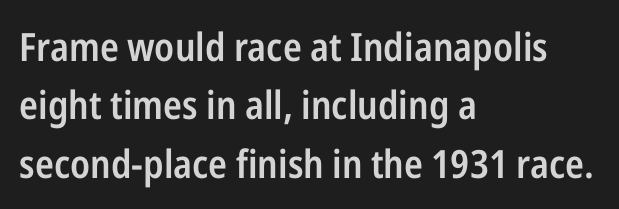
The image shows 39 px semibold, condensed sans-serif type, upright; set left-aligned, normal line spacing (1.5x), normal letter spacing, not underlined; low stroke contrast and a medium x-height.
